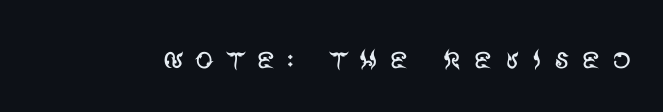
Summary of weight: not heavy and not bold. Every stem runs plumb, perpendicular to the baseline. Character widths vary here, with narrow letters taking less room than wide ones. You can tell from the bare stems that sans-serif type was used.
